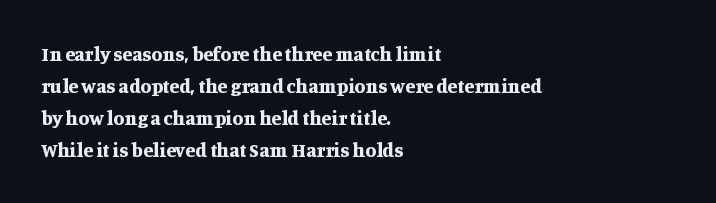
The image shows 20 px bold type, upright; set left-aligned, normal line spacing (1.6x), normal letter spacing, not underlined.
